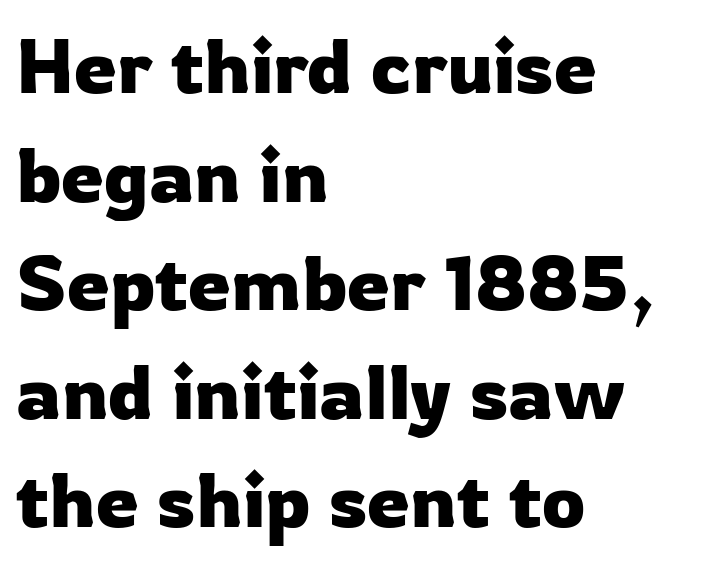
The image shows 77 px sans-serif type, upright; set left-aligned, normal line spacing (1.41x), normal letter spacing, not underlined; low stroke contrast and a medium x-height.
